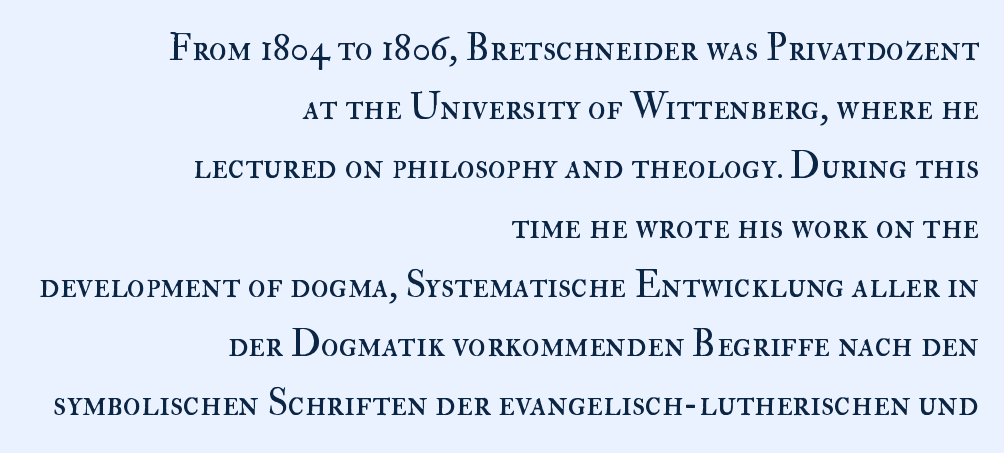
{"italic": "no", "bold": "no", "weight": "regular", "width": "normal", "stroke_contrast": "high", "x_height": "small", "monospaced": "no", "underline": "no", "align": "right", "line_spacing": "normal", "line_spacing_ratio": 1.6, "letter_spacing": "normal", "letter_spacing_em": 0.0, "glyph_px": 37}
